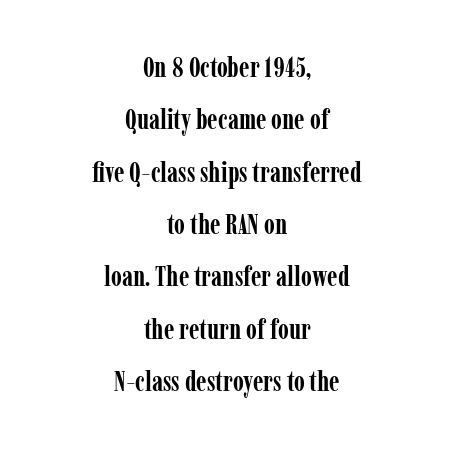
Q: Is the text bold? A: Yes.
Q: Is the text italic (slanted)? A: No, it is upright.
Q: Is the typeface a serif or a sans-serif typeface? A: Serif.
Q: Is the text underlined? A: No.
Q: How is the paragraph aligned? A: Centered.
Q: Is the spacing between letters normal or unusually wide? A: Normal.
Q: Width (condensed, normal, or wide)? A: Condensed.
Q: Stroke contrast? A: Low.
Q: x-height? A: Medium.
Q: Monospaced? A: No.
